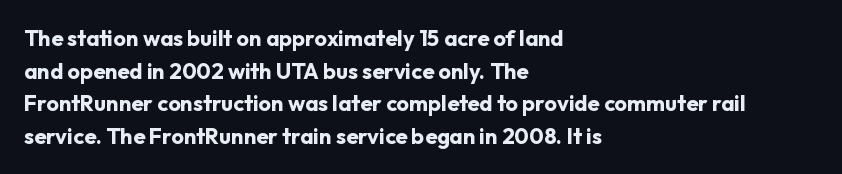
{"italic": "no", "bold": "yes", "underline": "no", "align": "left", "line_spacing": "normal", "line_spacing_ratio": 1.48, "letter_spacing": "normal", "letter_spacing_em": 0.0, "glyph_px": 22}
